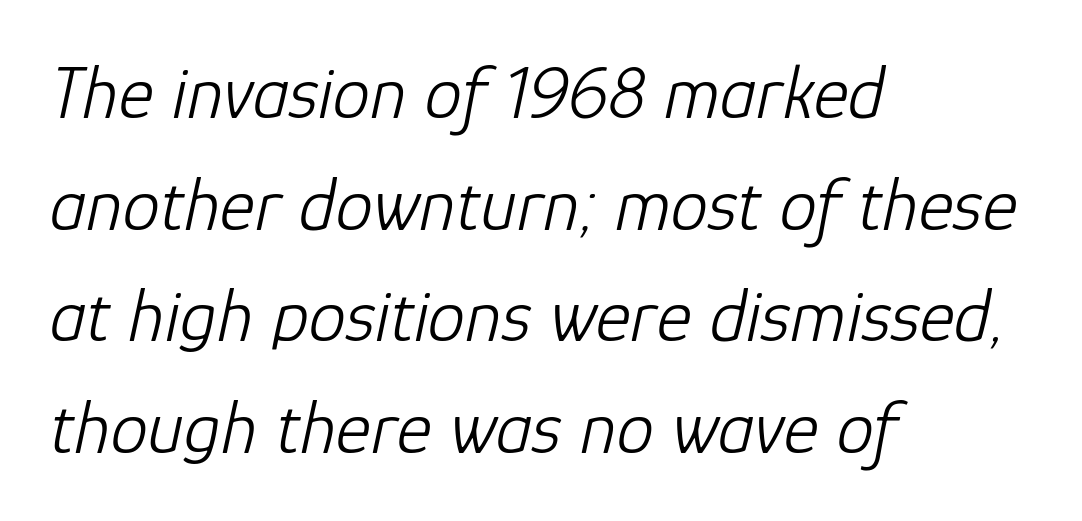
The image shows 75 px light type, italic (leaning right); set left-aligned, normal line spacing (1.49x), normal letter spacing, not underlined; low stroke contrast and a medium x-height.
